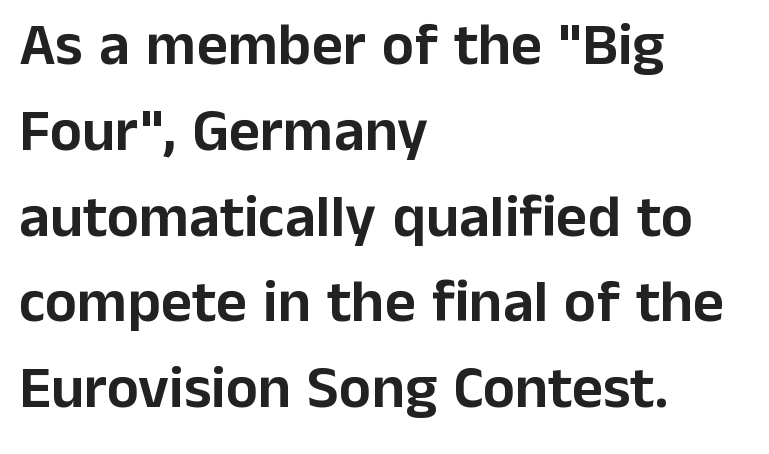
The image shows 60 px sans-serif type, upright; set left-aligned, normal line spacing (1.43x), normal letter spacing, not underlined; low stroke contrast and a medium x-height.
